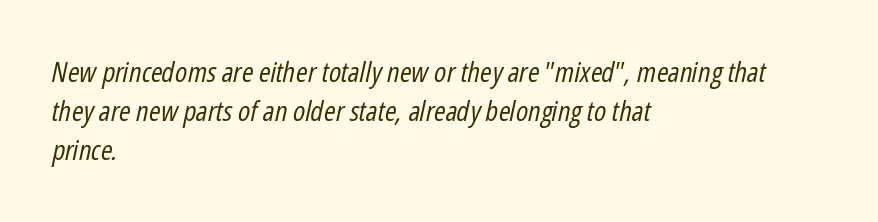
The image shows 28 px regular-weight, condensed type, italic (leaning right); set left-aligned, normal line spacing (1.4x), normal letter spacing, not underlined; low stroke contrast and a medium x-height.
